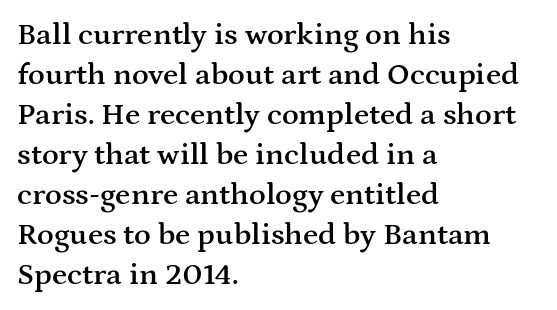
The image shows 31 px semibold, wide serif type, upright; set left-aligned, normal line spacing (1.29x), normal letter spacing, not underlined; medium stroke contrast and a medium x-height.
